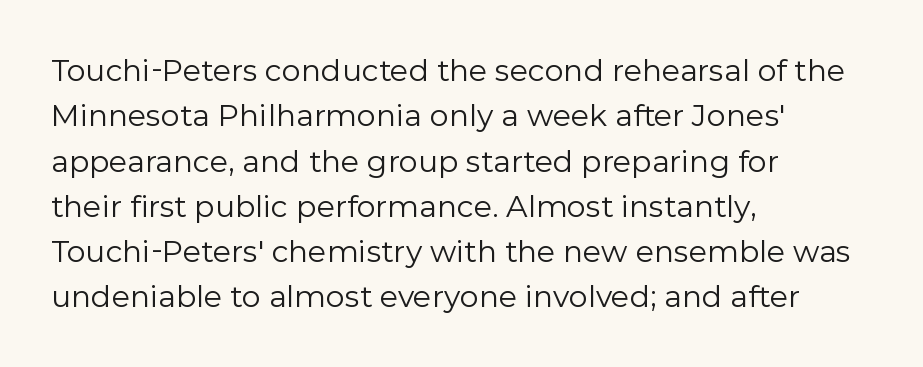
{"serif": "no", "italic": "no", "bold": "no", "weight": "regular", "width": "normal", "stroke_contrast": "low", "x_height": "medium", "monospaced": "no", "underline": "no", "align": "left", "line_spacing": "normal", "line_spacing_ratio": 1.51, "letter_spacing": "normal", "letter_spacing_em": 0.0, "glyph_px": 30}
